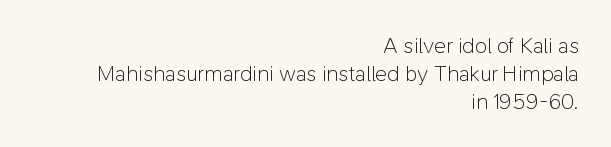
{"italic": "no", "bold": "no", "underline": "no", "align": "right", "line_spacing": "normal", "line_spacing_ratio": 1.27, "letter_spacing": "normal", "letter_spacing_em": 0.0, "glyph_px": 22}
